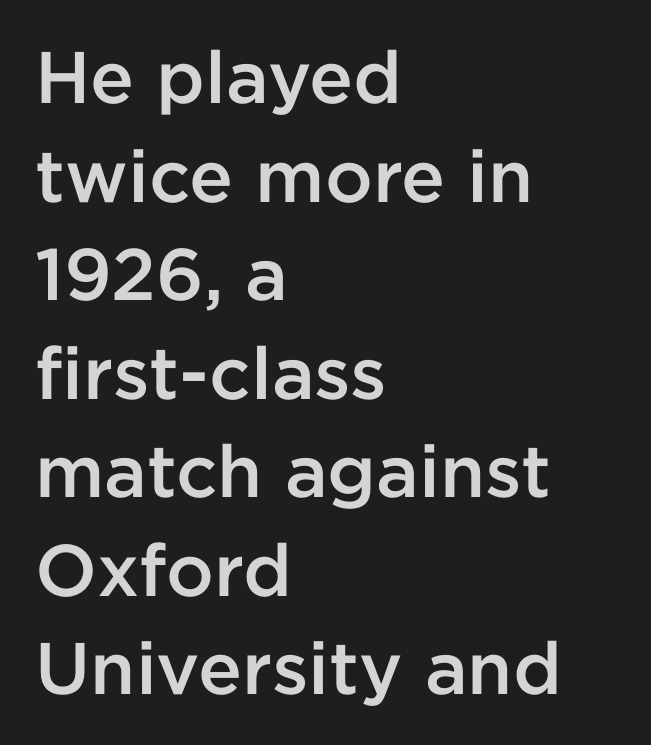
Descenders hang freely into open space. Check where the strokes stop: nothing finishes them off — pure sans. This is roman type, the default non-slanted kind. The lines sit at an ordinary, default distance from one another. The rag falls on the right side of this text block.
